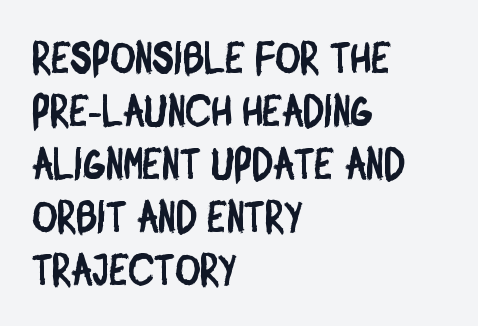
Q: Is the typeface a serif or a sans-serif typeface? A: Sans-serif.
Q: Is the text underlined? A: No.
Q: How is the paragraph aligned? A: Left-aligned.
Q: Is the spacing between letters normal or unusually wide? A: Normal.
Q: Width (condensed, normal, or wide)? A: Condensed.
Q: Stroke contrast? A: Low.
Q: x-height? A: Large.
Q: Monospaced? A: No.
